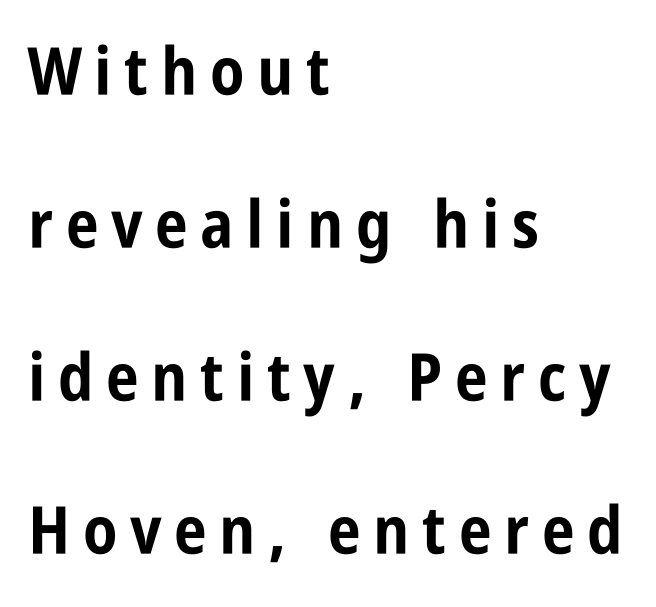
The space directly below the letters is spotless. The passage shown is typeset with a sans-serif family. The rendering anchors every line to the left-hand side. Looks like regular typesetting: each glyph gets only the width it needs.
